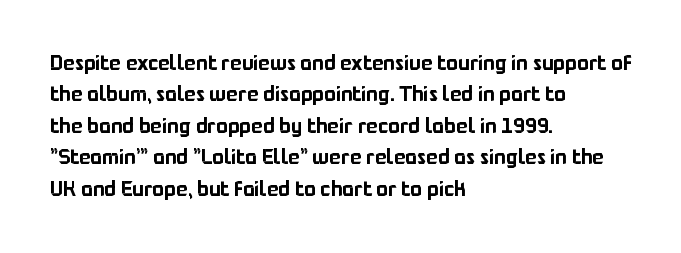
Quick note: underline off. Interline gaps are of average width in this sample. Notice how the stems are strictly vertical — no italics here. How are the letters spaced? Ordinarily, with no added tracking. The lines are quadded left.
